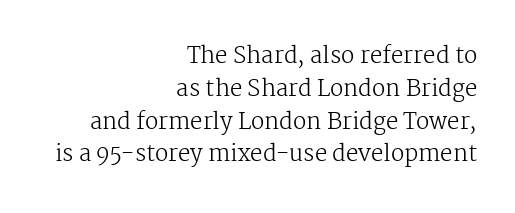
The image shows 22 px text type, upright; set right-aligned, normal line spacing (1.49x), normal letter spacing, not underlined.
